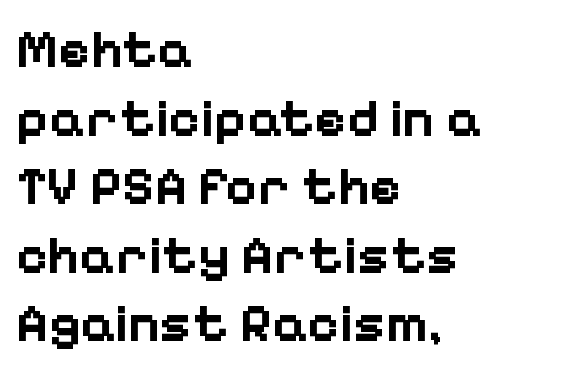
Q: Is the text bold? A: Yes.
Q: Is the text italic (slanted)? A: No, it is upright.
Q: Is the typeface a serif or a sans-serif typeface? A: Sans-serif.
Q: Is the text underlined? A: No.
Q: How is the paragraph aligned? A: Left-aligned.
Q: Is the spacing between letters normal or unusually wide? A: Normal.
Q: Is the spacing between lines tight, normal or loose? A: Normal.
Q: Width (condensed, normal, or wide)? A: Normal.
Q: Stroke contrast? A: Low.
Q: x-height? A: Medium.
Q: Monospaced? A: No.
